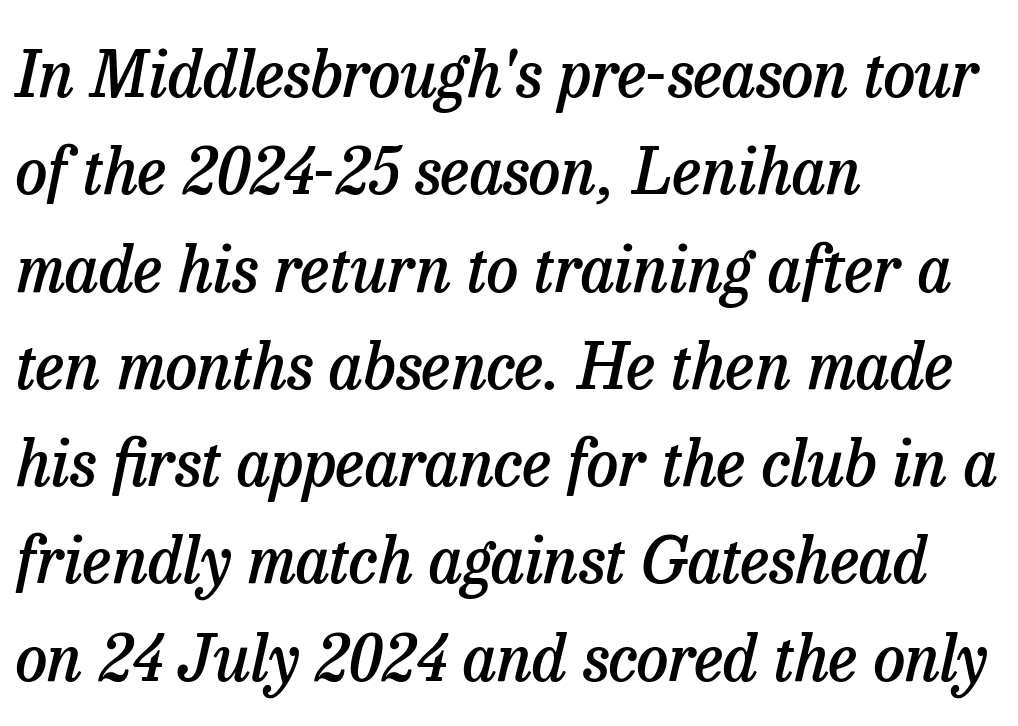
Q: Is the text bold? A: Semi-bold.
Q: Is the text italic (slanted)? A: Yes, it leans right by about 13 degrees.
Q: Is the typeface a serif or a sans-serif typeface? A: Serif.
Q: Is the text underlined? A: No.
Q: How is the paragraph aligned? A: Left-aligned.
Q: Is the spacing between letters normal or unusually wide? A: Normal.
Q: Is the spacing between lines tight, normal or loose? A: Normal.
Q: Width (condensed, normal, or wide)? A: Normal.
Q: Stroke contrast? A: Low.
Q: x-height? A: Medium.
Q: Monospaced? A: No.
